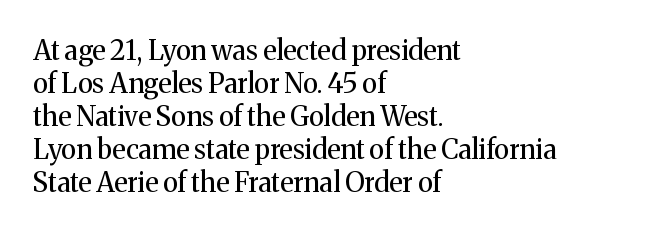
The type sits square on the baseline with zero lean. All the whitespace from short lines collects on the right. Students, note that the glyphs here touch the page at normal intervals. Weight class: somewhere from thin through regular. The foot of each line stays bare and open.
